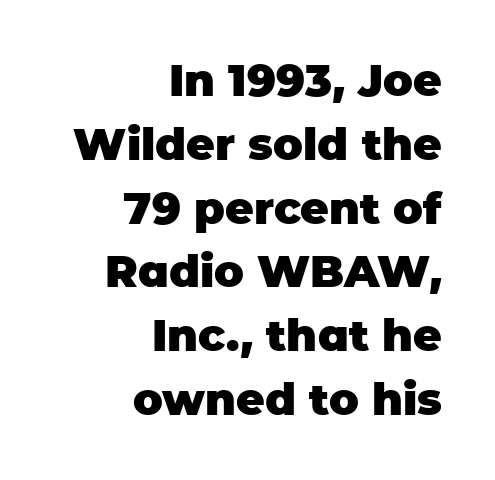
Q: Is the text bold? A: Yes.
Q: Is the text italic (slanted)? A: No, it is upright.
Q: Is the typeface a serif or a sans-serif typeface? A: Sans-serif.
Q: Is the text underlined? A: No.
Q: How is the paragraph aligned? A: Right-aligned.
Q: Is the spacing between letters normal or unusually wide? A: Normal.
Q: Is the spacing between lines tight, normal or loose? A: Normal.
Q: Width (condensed, normal, or wide)? A: Normal.
Q: Stroke contrast? A: Low.
Q: x-height? A: Large.
Q: Monospaced? A: No.
